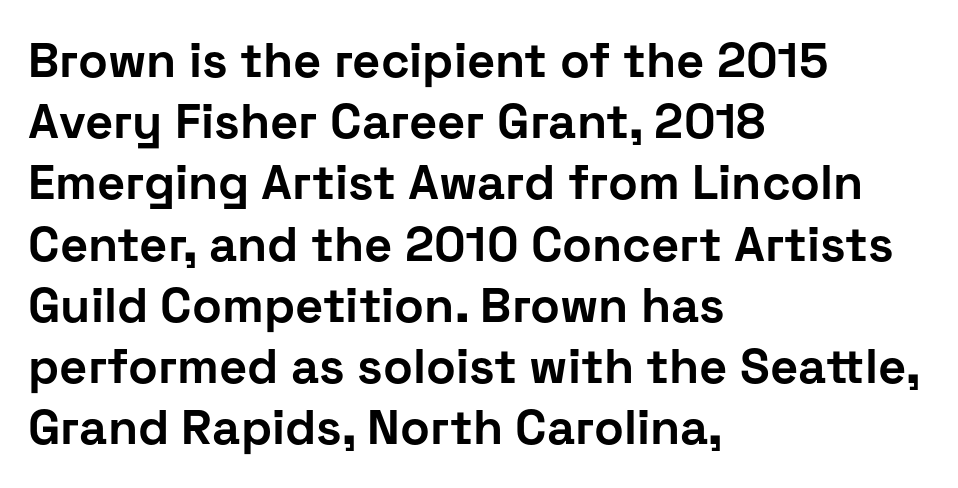
Q: Is the text bold? A: Yes.
Q: Is the text italic (slanted)? A: No, it is upright.
Q: Is the typeface a serif or a sans-serif typeface? A: Sans-serif.
Q: Is the text underlined? A: No.
Q: How is the paragraph aligned? A: Left-aligned.
Q: Is the spacing between letters normal or unusually wide? A: Normal.
Q: Is the spacing between lines tight, normal or loose? A: Normal.
Q: Width (condensed, normal, or wide)? A: Normal.
Q: Stroke contrast? A: Low.
Q: x-height? A: Medium.
Q: Monospaced? A: No.
